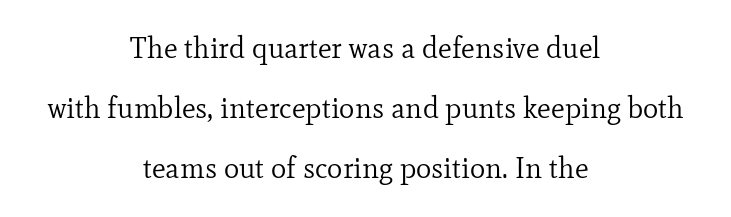
Q: Is the text bold? A: No.
Q: Is the text italic (slanted)? A: No, it is upright.
Q: Is the typeface a serif or a sans-serif typeface? A: Serif.
Q: Is the text underlined? A: No.
Q: How is the paragraph aligned? A: Centered.
Q: Is the spacing between letters normal or unusually wide? A: Normal.
Q: Is the spacing between lines tight, normal or loose? A: Loose.
Q: Width (condensed, normal, or wide)? A: Normal.
Q: Stroke contrast? A: Low.
Q: x-height? A: Small.
Q: Monospaced? A: No.
